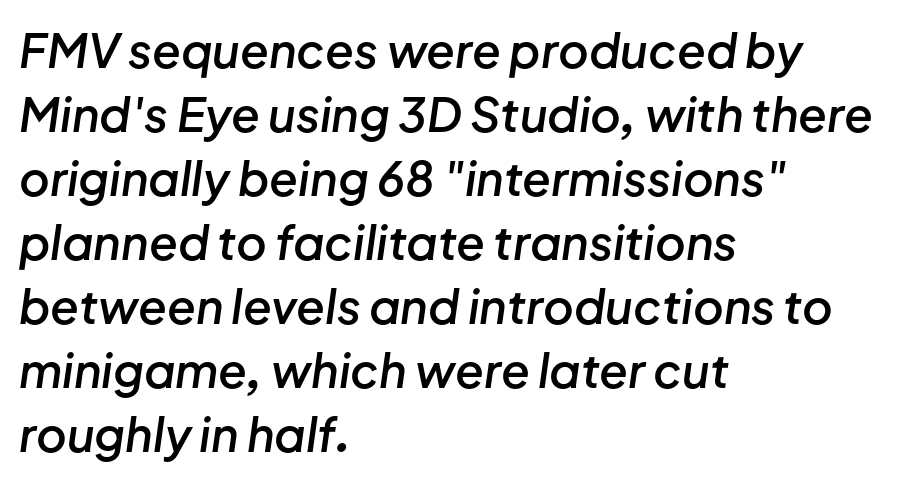
{"italic": "yes", "lean": "right", "slant_degrees": 8, "bold": "semi", "weight": "semibold", "width": "normal", "stroke_contrast": "low", "x_height": "medium", "monospaced": "no", "underline": "no", "align": "left", "line_spacing": "normal", "line_spacing_ratio": 1.36, "letter_spacing": "normal", "letter_spacing_em": 0.0, "glyph_px": 47}
